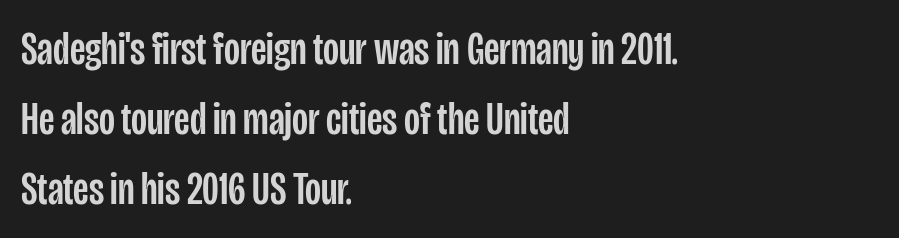
Does the type have serifs? No, each stem ends abruptly. Compared with typical paragraphs, the rows here are spaced about the same. The letters stand straight up with perfectly vertical stems. Notice how the passage keeps a crisp vertical edge on the left only. There is no visible air inserted between adjacent glyphs.
